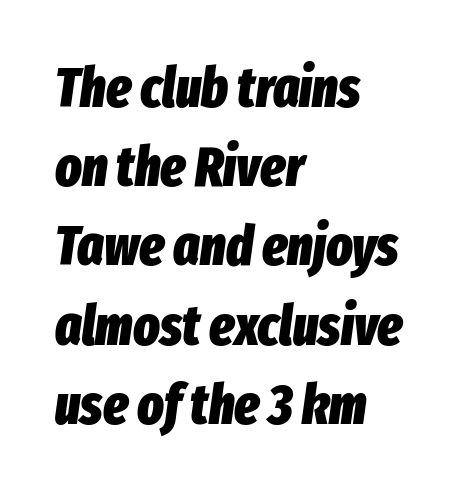
{"italic": "yes", "lean": "right", "slant_degrees": 8, "bold": "yes", "weight": "heavy", "width": "condensed", "stroke_contrast": "low", "x_height": "medium", "monospaced": "no", "underline": "no", "align": "left", "line_spacing": "normal", "line_spacing_ratio": 1.44, "letter_spacing": "normal", "letter_spacing_em": 0.0, "glyph_px": 55}
